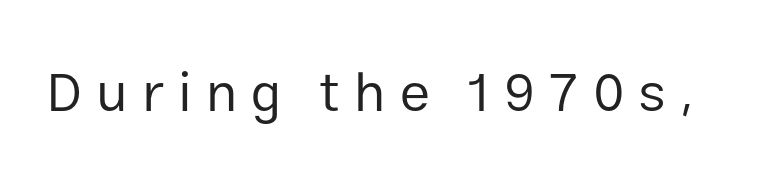
Q: Is the text bold? A: No.
Q: Is the text italic (slanted)? A: No, it is upright.
Q: Is the typeface a serif or a sans-serif typeface? A: Sans-serif.
Q: Is the text underlined? A: No.
Q: Is the spacing between letters normal or unusually wide? A: Unusually wide.
Q: Width (condensed, normal, or wide)? A: Normal.
Q: Stroke contrast? A: Low.
Q: x-height? A: Medium.
Q: Monospaced? A: No.
